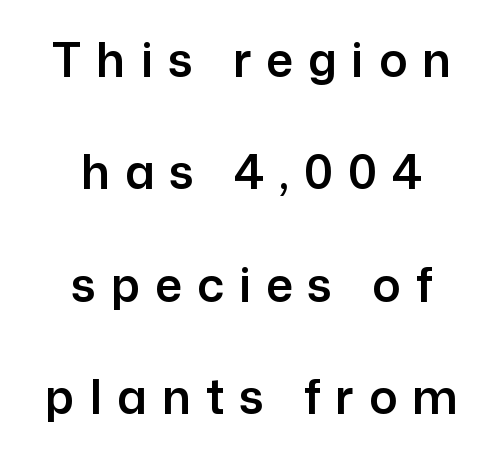
Q: Is the text italic (slanted)? A: No, it is upright.
Q: Is the typeface a serif or a sans-serif typeface? A: Sans-serif.
Q: Is the text underlined? A: No.
Q: How is the paragraph aligned? A: Centered.
Q: Is the spacing between letters normal or unusually wide? A: Unusually wide.
Q: Is the spacing between lines tight, normal or loose? A: Loose.
Q: Width (condensed, normal, or wide)? A: Normal.
Q: Stroke contrast? A: Low.
Q: x-height? A: Medium.
Q: Monospaced? A: No.
